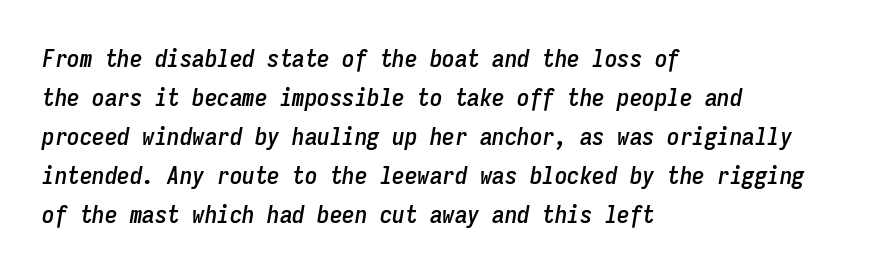
Q: Is the text italic (slanted)? A: Yes, it leans right by about 9 degrees.
Q: Is the text underlined? A: No.
Q: How is the paragraph aligned? A: Left-aligned.
Q: Is the spacing between letters normal or unusually wide? A: Normal.
Q: Is the spacing between lines tight, normal or loose? A: Normal.
